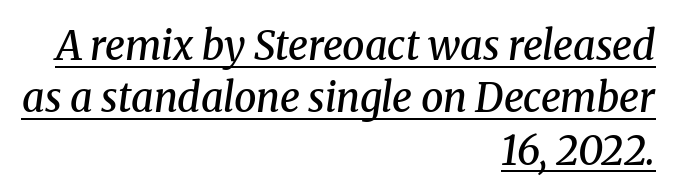
The image shows 40 px semibold serif type, italic (leaning right); set right-aligned, normal line spacing (1.31x), normal letter spacing, underlined; medium stroke contrast and a medium x-height.
